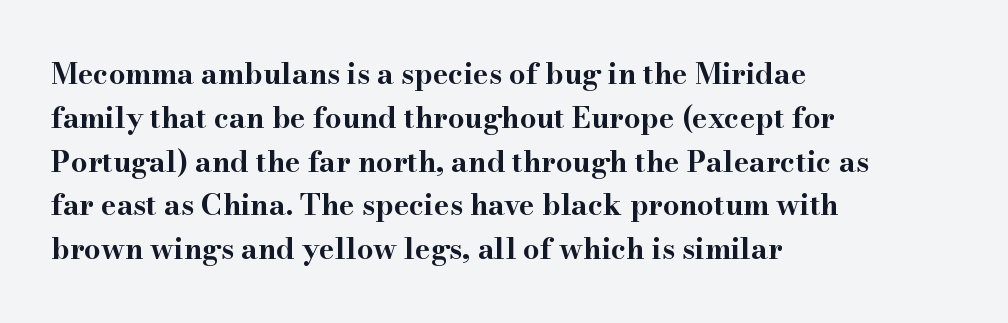
Examine the stroke ends and you'll spot serifs. Short and long lines alike share a common starting point at left. What weight is shown? A full bold with thick strokes. This sample keeps an unexceptional amount of space between lines. The font's upright variant was chosen for this text. Between one letter and the next there's only the usual sliver of space.
